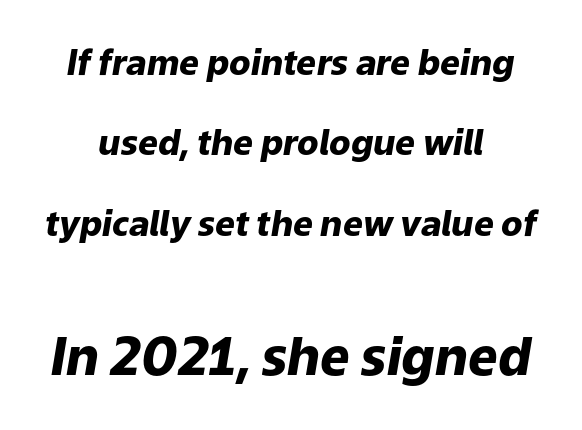
The image shows 52 px heavy type, italic (leaning right); set centered, loose line spacing (2.3x), normal letter spacing, not underlined; the second (bottom) block is 1.49x larger; low stroke contrast and a medium x-height.
